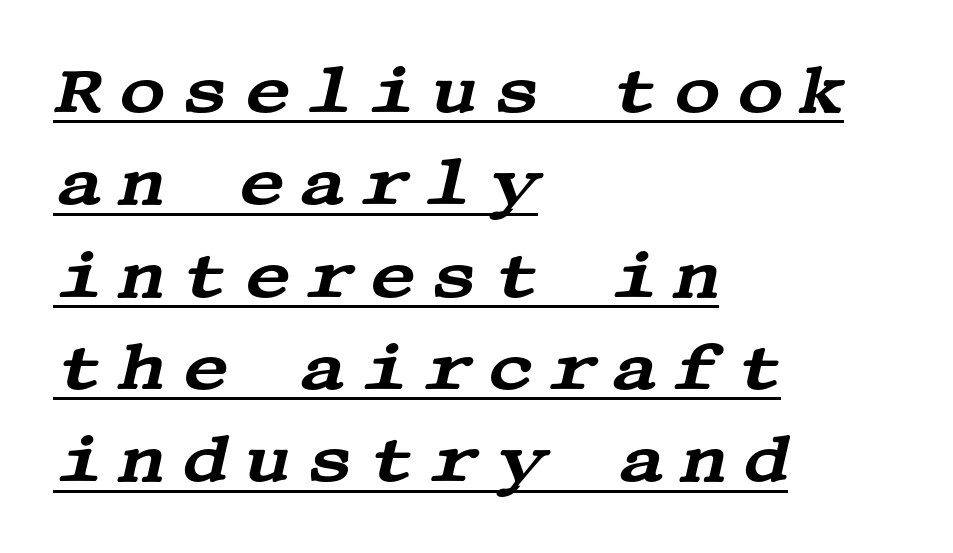
The specimen reads as italic at a glance. You can see a thin bar hugging the bottom of the glyphs. Observe the wide spacing: letters keep a clear distance from each other. The rag falls on the right side of this text block.
